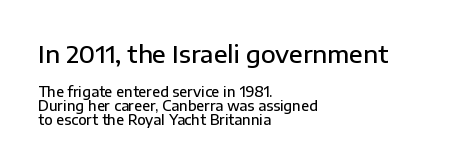
You can tell it's not italic because the verticals are truly vertical. Two sizes are in play, and the larger belongs to the first block. Letter spacing: default. Leading: reduced. Bare-footed words on every line.
